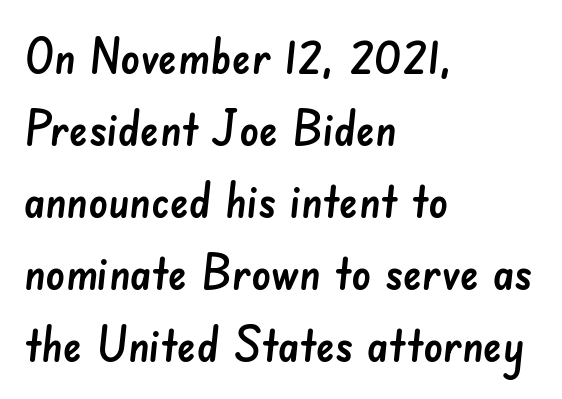
The image shows 48 px sans-serif type; set left-aligned, normal line spacing (1.5x), normal letter spacing, not underlined; low stroke contrast and a small x-height.
